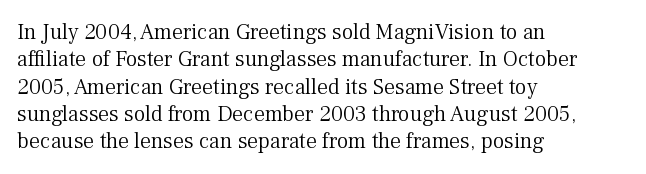
The image shows 22 px text type, upright; set left-aligned, line spacing 1.24x, normal letter spacing, not underlined.
